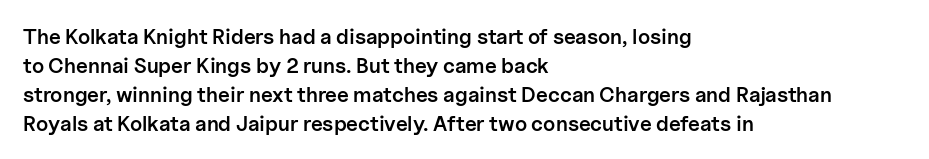
Q: Is the text bold? A: Semi-bold.
Q: Is the text italic (slanted)? A: No, it is upright.
Q: Is the text underlined? A: No.
Q: How is the paragraph aligned? A: Left-aligned.
Q: Is the spacing between letters normal or unusually wide? A: Normal.
Q: Is the spacing between lines tight, normal or loose? A: Normal.
